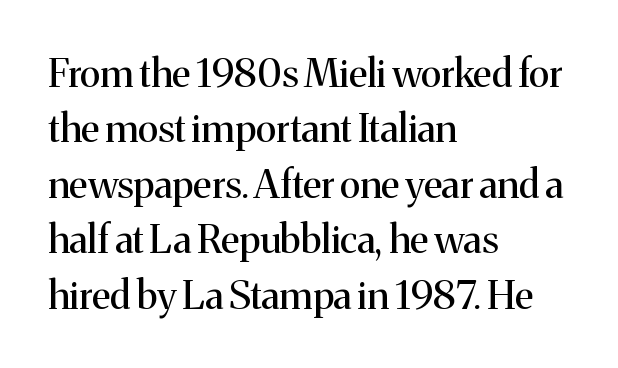
The image shows 39 px regular-weight serif type, upright; set left-aligned, normal line spacing (1.42x), normal letter spacing, not underlined; medium stroke contrast and a medium x-height.
